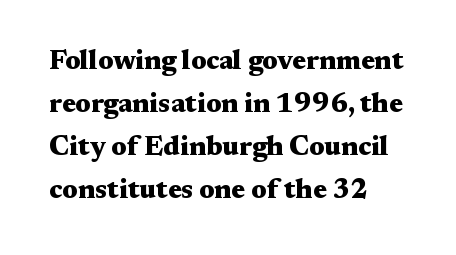
The image shows 27 px bold type, upright; set left-aligned, normal line spacing (1.59x), normal letter spacing, not underlined.
